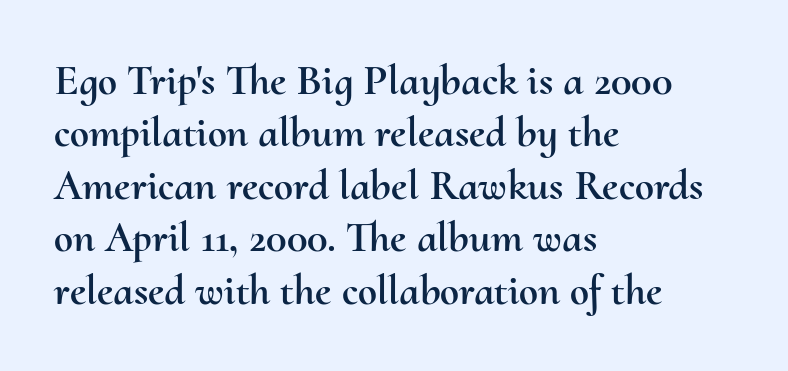
Q: Is the text italic (slanted)? A: No, it is upright.
Q: Is the text underlined? A: No.
Q: How is the paragraph aligned? A: Left-aligned.
Q: Is the spacing between letters normal or unusually wide? A: Normal.
Q: Width (condensed, normal, or wide)? A: Normal.
Q: Stroke contrast? A: Medium.
Q: x-height? A: Small.
Q: Monospaced? A: No.
